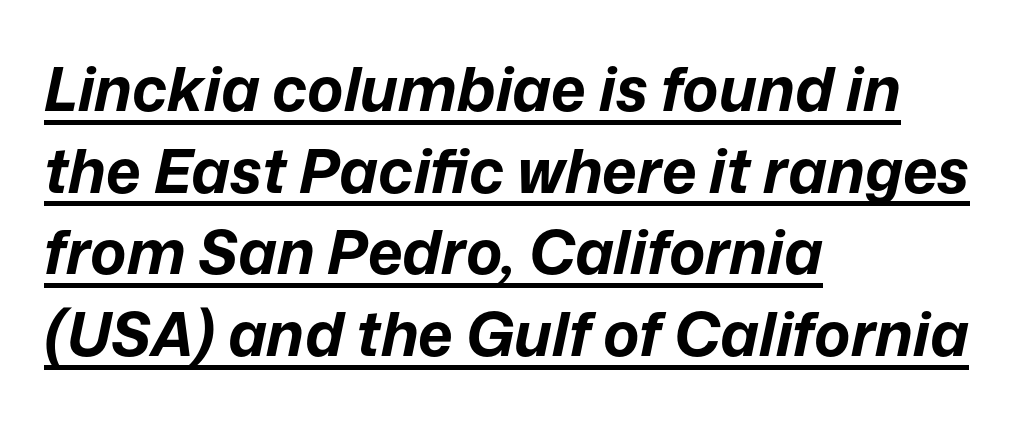
Q: Is the text bold? A: Yes.
Q: Is the text italic (slanted)? A: Yes, it leans right by about 12 degrees.
Q: Is the text underlined? A: Yes.
Q: How is the paragraph aligned? A: Left-aligned.
Q: Is the spacing between letters normal or unusually wide? A: Normal.
Q: Is the spacing between lines tight, normal or loose? A: Normal.
Q: Width (condensed, normal, or wide)? A: Normal.
Q: Stroke contrast? A: Low.
Q: x-height? A: Medium.
Q: Monospaced? A: No.
